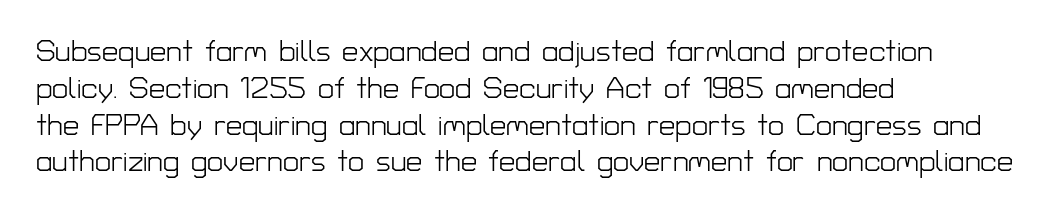
The image shows 29 px light sans-serif type, upright; set left-aligned, normal line spacing (1.27x), normal letter spacing, not underlined; low stroke contrast and a medium x-height.
